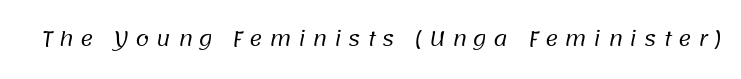
{"bold": "no", "underline": "no", "letter_spacing": "wide", "letter_spacing_em": 0.33, "glyph_px": 20}
